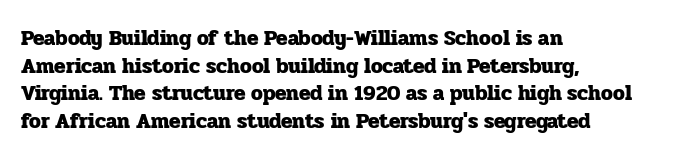
It's the straight-up-and-down kind of type. The words here are not underlined. Summary of vertical rhythm: regular, with standard interline spacing. Alignment: flush left. The rendering keeps characters at their native spacing.
